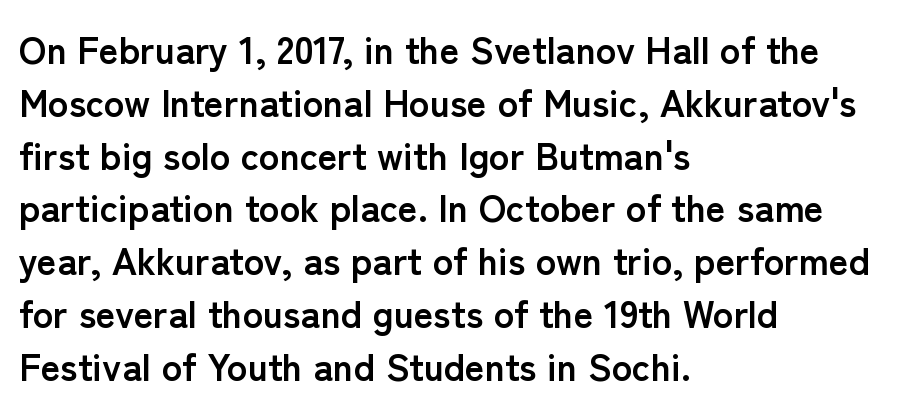
{"serif": "no", "italic": "no", "bold": "yes", "weight": "semibold", "width": "normal", "stroke_contrast": "low", "x_height": "medium", "monospaced": "no", "underline": "no", "align": "left", "line_spacing": "normal", "line_spacing_ratio": 1.39, "letter_spacing": "normal", "letter_spacing_em": 0.0, "glyph_px": 38}
